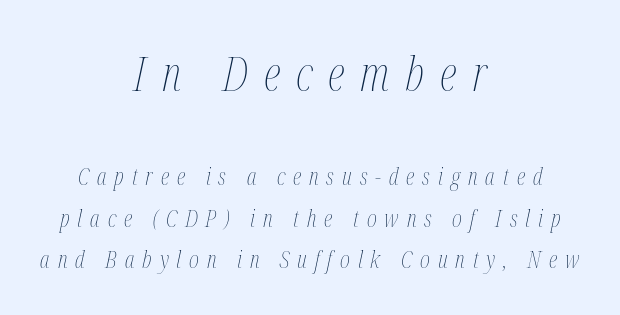
The image shows 48 px thin, condensed type, italic (leaning right); set centered, line spacing 1.71x, unusually wide letter spacing (+0.33 em), not underlined; the first (top) block is 2.0x larger; medium stroke contrast and a medium x-height.
